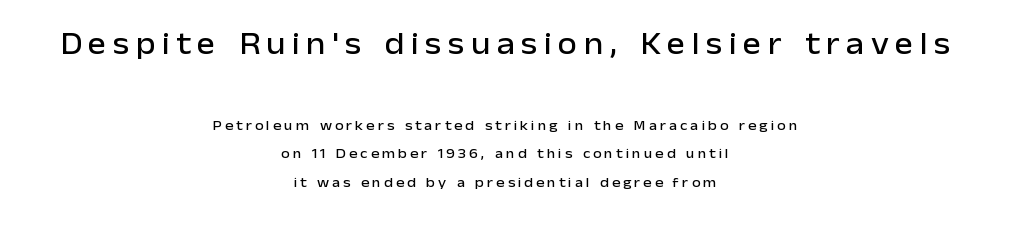
The image shows 31 px sans-serif type, upright; set centered, loose line spacing (2.06x), unusually wide letter spacing (+0.21 em), not underlined; the first (top) block is 2.21x larger; low stroke contrast and a medium x-height.
